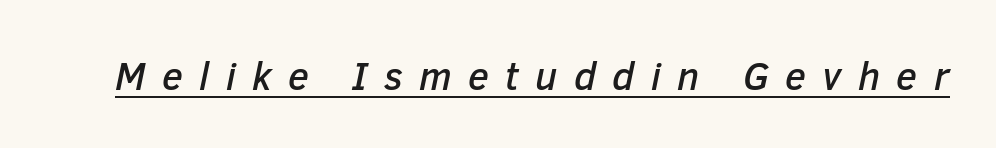
{"italic": "yes", "lean": "right", "slant_degrees": 12, "width": "normal", "stroke_contrast": "low", "x_height": "medium", "monospaced": "no", "underline": "yes", "letter_spacing": "wide", "letter_spacing_em": 0.42, "glyph_px": 39}
